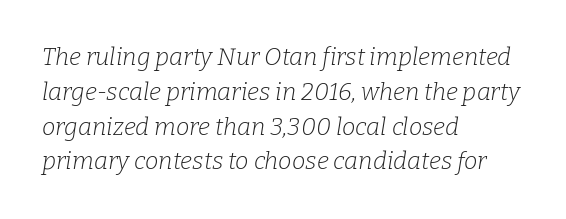
The image shows 24 px text type, italic (leaning right); set left-aligned, normal line spacing (1.45x), normal letter spacing, not underlined.
